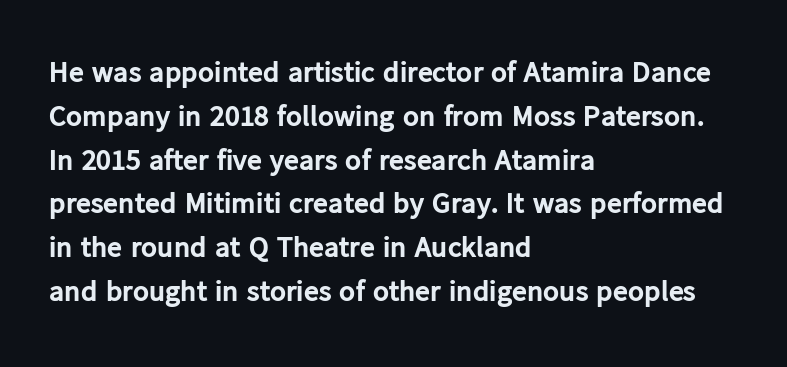
Q: Is the text bold? A: Yes.
Q: Is the text italic (slanted)? A: No, it is upright.
Q: Is the typeface a serif or a sans-serif typeface? A: Sans-serif.
Q: Is the text underlined? A: No.
Q: How is the paragraph aligned? A: Left-aligned.
Q: Is the spacing between letters normal or unusually wide? A: Normal.
Q: Is the spacing between lines tight, normal or loose? A: Normal.
Q: Width (condensed, normal, or wide)? A: Normal.
Q: Stroke contrast? A: Low.
Q: x-height? A: Medium.
Q: Monospaced? A: No.
